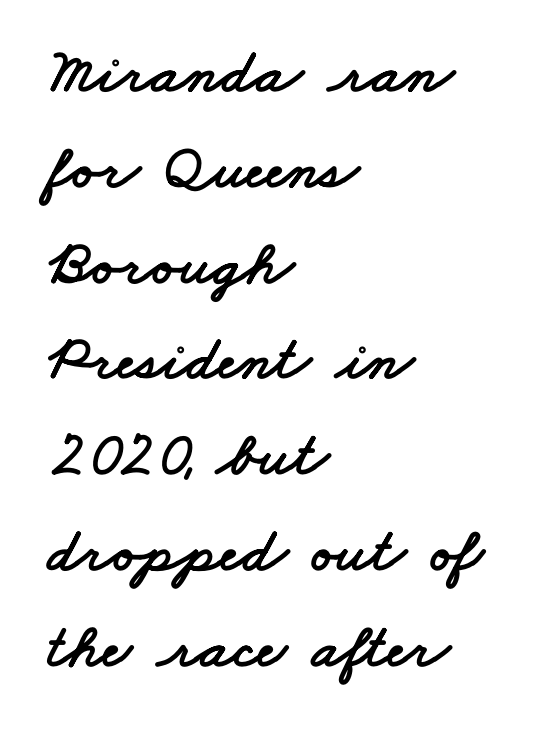
Q: Is the typeface a serif or a sans-serif typeface? A: Sans-serif.
Q: Is the text underlined? A: No.
Q: How is the paragraph aligned? A: Left-aligned.
Q: Is the spacing between letters normal or unusually wide? A: Normal.
Q: Is the spacing between lines tight, normal or loose? A: Normal.
Q: Width (condensed, normal, or wide)? A: Wide.
Q: Stroke contrast? A: Low.
Q: x-height? A: Small.
Q: Monospaced? A: No.
